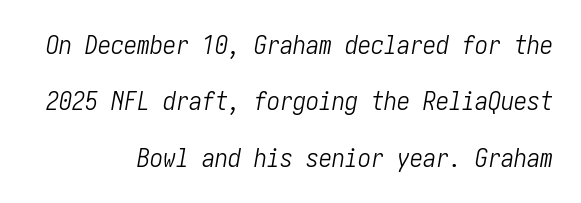
If you drew a ruler down the right edge, every line would touch it. Baseline-to-baseline distance is far greater than the letter height. If you drew a line through each stem, it would be angled. Unbolded letterforms with no extra heft. The strip under each line holds only bare page.
